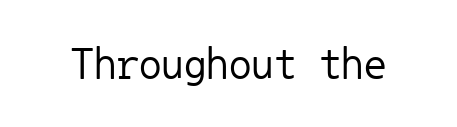
{"serif": "no", "italic": "no", "bold": "no", "weight": "regular", "width": "normal", "stroke_contrast": "low", "x_height": "medium", "monospaced": "yes", "underline": "no", "letter_spacing": "normal", "letter_spacing_em": 0.0, "glyph_px": 45}
